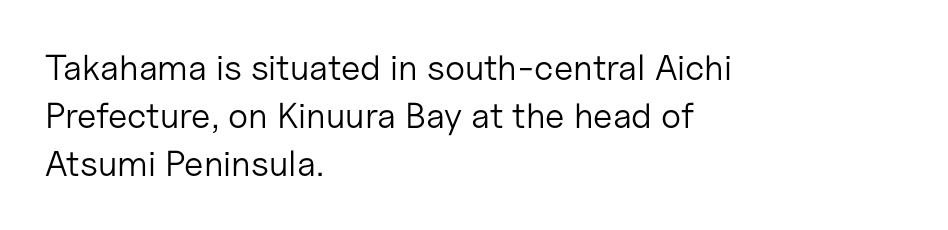
These lines stack with their left ends in a neat column. Normally led — the rows are evenly, conventionally spaced. Nope, not italic — everything's standing straight. Stems and bowls with no extra thickness — not bold.
